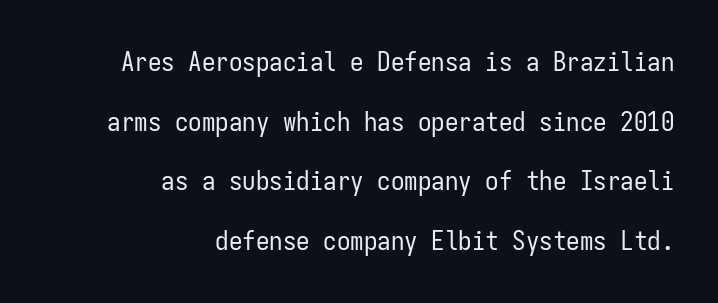
The image shows 27 px text type, upright; set right-aligned, loose line spacing (2.21x), normal letter spacing, not underlined.
